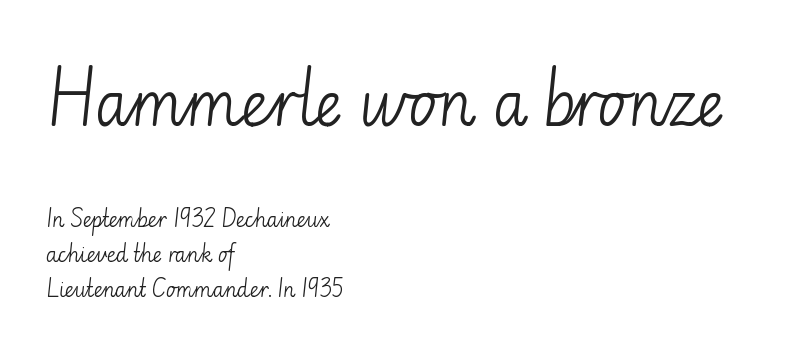
{"serif": "no", "bold": "no", "weight": "light", "width": "normal", "stroke_contrast": "low", "x_height": "small", "monospaced": "no", "underline": "no", "align": "left", "line_spacing_ratio": 1.76, "letter_spacing": "normal", "letter_spacing_em": 0.0, "larger_block": "first", "size_ratio": 3.0, "glyph_px": 60}
